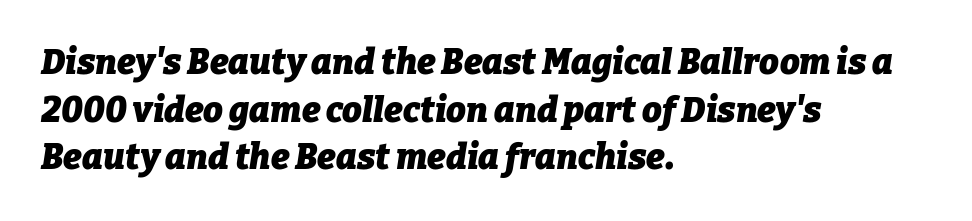
Q: Is the text bold? A: Yes.
Q: Is the text italic (slanted)? A: Yes, it leans right by about 9 degrees.
Q: Is the text underlined? A: No.
Q: How is the paragraph aligned? A: Left-aligned.
Q: Is the spacing between letters normal or unusually wide? A: Normal.
Q: Is the spacing between lines tight, normal or loose? A: Normal.
Q: Width (condensed, normal, or wide)? A: Normal.
Q: Stroke contrast? A: Low.
Q: x-height? A: Medium.
Q: Monospaced? A: No.
